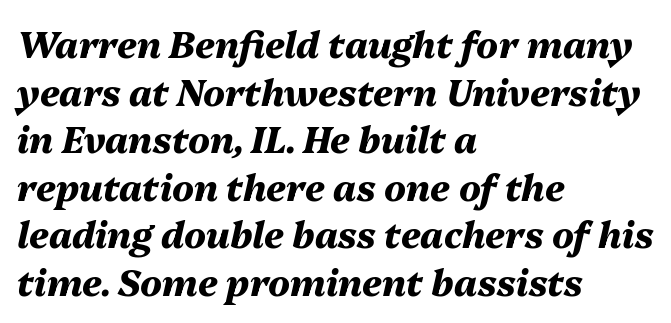
The image shows 36 px heavy type, italic (leaning right); set left-aligned, normal line spacing (1.32x), normal letter spacing, not underlined; medium stroke contrast and a medium x-height.
